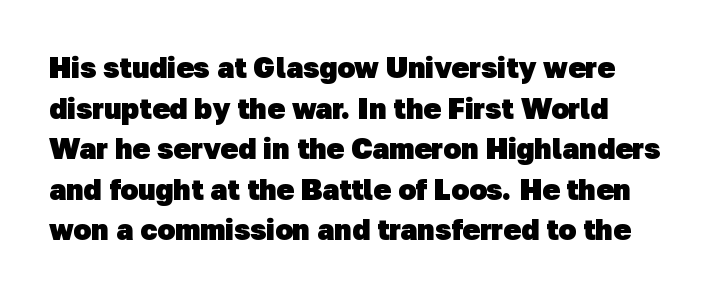
Each row of text sits above clean, open space. Varying glyph widths throughout — classic text-font behaviour. Look at the tracking — it's just the regular setting, nothing added. In terms of letterform style, serifs are entirely absent.
